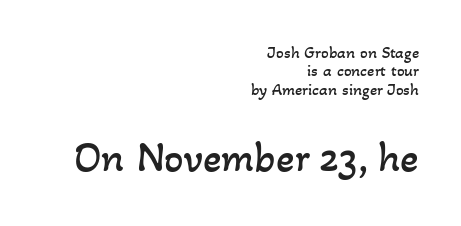
Notice how the passage keeps a crisp vertical edge on the right only. Bold? No — there's no thickening of the strokes. Inter-character spacing is left at the font's built-in metrics. Notice how descenders almost collide with the ascenders below — that's tight leading.
